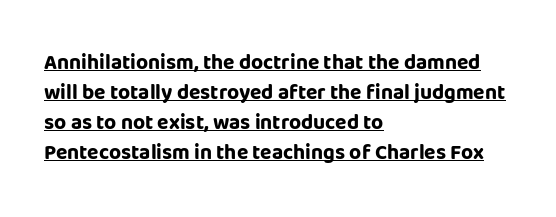
{"italic": "no", "bold": "yes", "underline": "yes", "align": "left", "line_spacing": "normal", "line_spacing_ratio": 1.43, "letter_spacing": "normal", "letter_spacing_em": 0.0, "glyph_px": 21}
